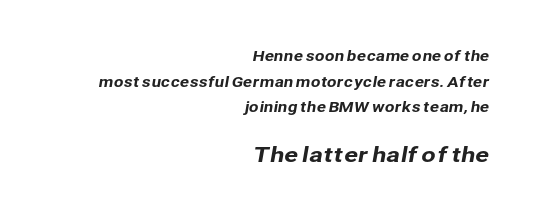
The image shows 21 px text type; set right-aligned, line spacing 1.83x, normal letter spacing, not underlined; the second (bottom) block is 1.5x larger.
